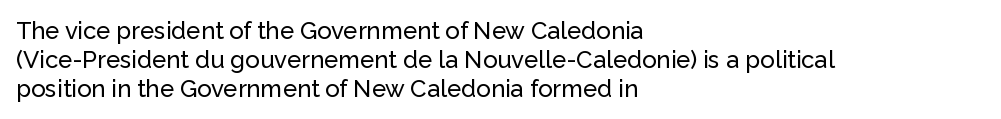
The image shows 24 px text type, upright; set left-aligned, line spacing 1.2x, normal letter spacing, not underlined.
